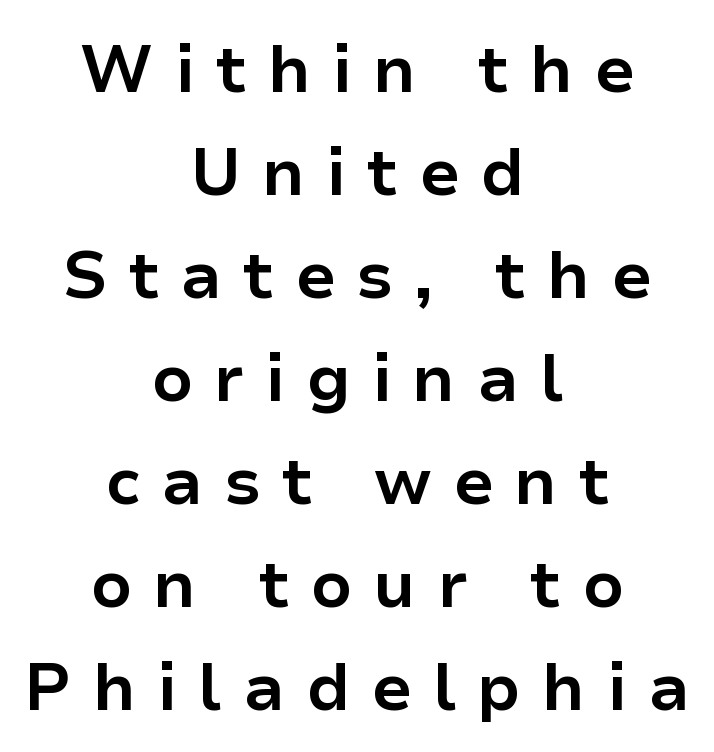
{"serif": "no", "italic": "no", "bold": "yes", "weight": "bold", "width": "normal", "stroke_contrast": "low", "x_height": "medium", "monospaced": "no", "underline": "no", "align": "center", "line_spacing": "normal", "line_spacing_ratio": 1.56, "letter_spacing": "wide", "letter_spacing_em": 0.32, "glyph_px": 66}
